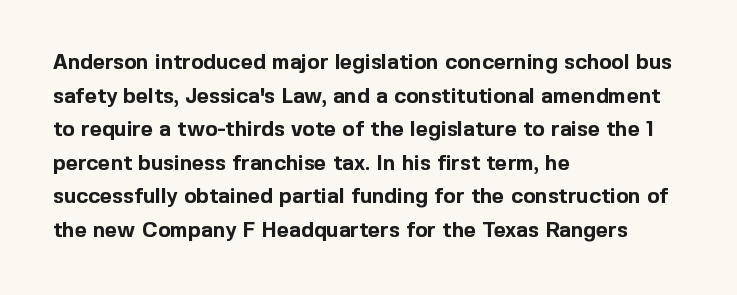
The image shows 21 px bold type, upright; set left-aligned, normal line spacing (1.6x), normal letter spacing, not underlined.
